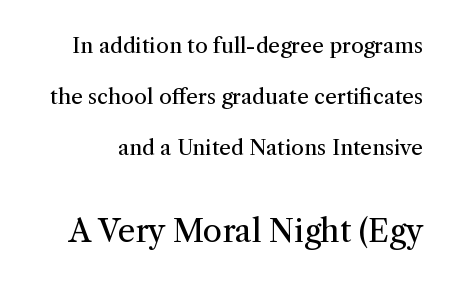
The image shows 31 px regular-weight serif type, upright; set loose line spacing (2.44x), normal letter spacing, not underlined; the second (bottom) block is 1.48x larger; medium stroke contrast and a medium x-height.
